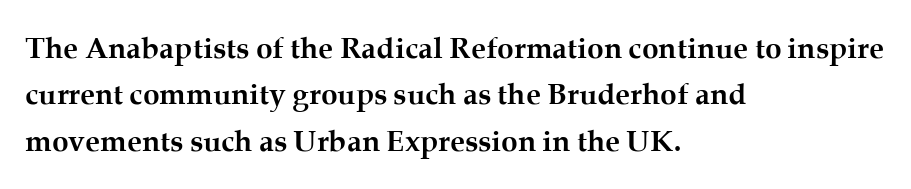
{"serif": "yes", "italic": "no", "bold": "yes", "weight": "semibold", "width": "normal", "stroke_contrast": "medium", "x_height": "medium", "monospaced": "no", "underline": "no", "align": "left", "line_spacing": "normal", "line_spacing_ratio": 1.55, "letter_spacing": "normal", "letter_spacing_em": 0.0, "glyph_px": 30}
